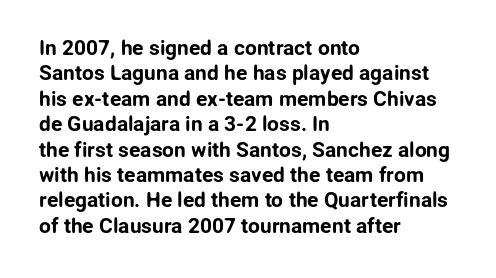
Short and long lines alike share a common starting point at left. Letters rest on an invisible, unmarked baseline. No extra tracking has been applied to these lines. Is there any slant? The stems are plumb.
